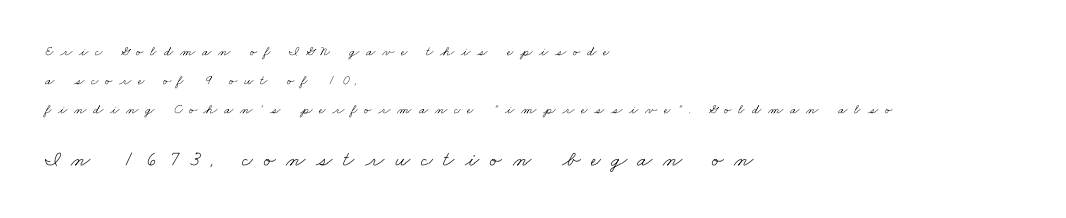
Q: Is the text bold? A: No.
Q: Is the text underlined? A: No.
Q: How is the paragraph aligned? A: Left-aligned.
Q: Is the spacing between letters normal or unusually wide? A: Unusually wide.
Q: Is the spacing between lines tight, normal or loose? A: Loose.
Q: Which block of text is set in a larger size, the first (top) or the second (bottom)? A: The second (bottom) one.
